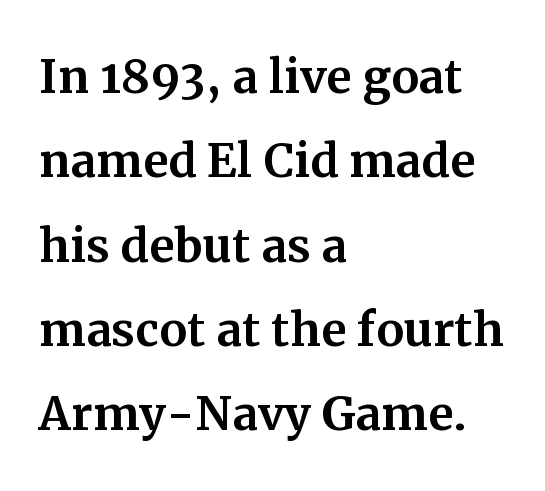
Notice how descenders clear the ascenders below comfortably — that's standard leading. Serif or sans? Serif — the stroke terminals have little feet. The rendering keeps characters at their native spacing. This sample has the flowing, uneven cadence of proportional lettering. The passage shown is not underscored anywhere.
